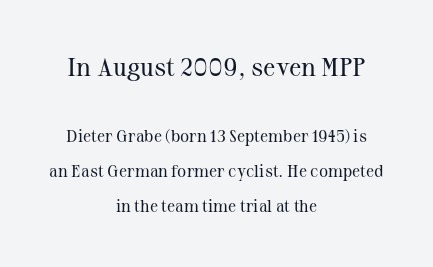
{"italic": "no", "bold": "no", "underline": "no", "align": "center", "line_spacing": "loose", "line_spacing_ratio": 2.07, "letter_spacing": "normal", "letter_spacing_em": 0.0, "larger_block": "first", "size_ratio": 1.53, "glyph_px": 26}
